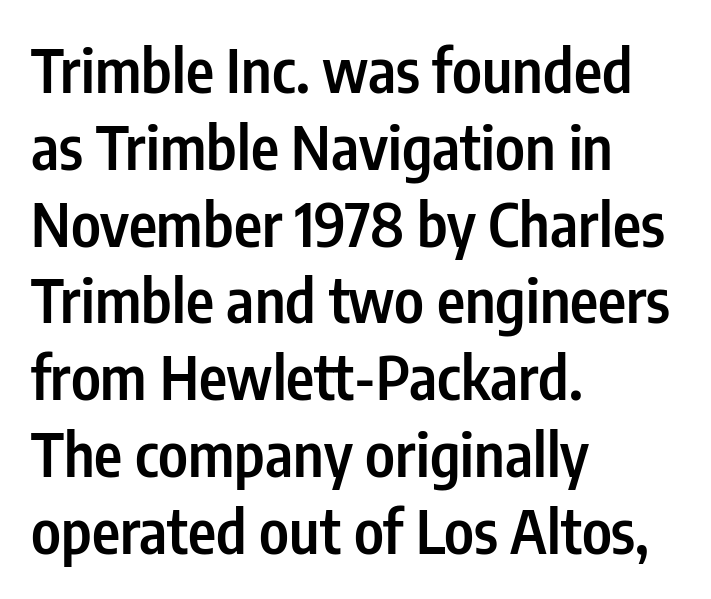
The image shows 60 px semibold, condensed sans-serif type, upright; set left-aligned, normal line spacing (1.28x), normal letter spacing, not underlined; low stroke contrast and a medium x-height.
